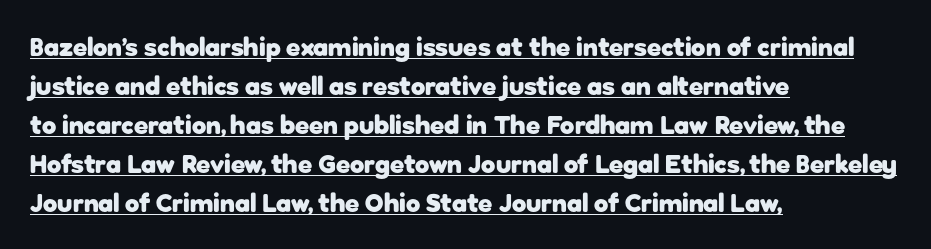
{"italic": "no", "bold": "yes", "underline": "yes", "align": "left", "line_spacing": "normal", "line_spacing_ratio": 1.5, "letter_spacing": "normal", "letter_spacing_em": 0.0, "glyph_px": 26}
